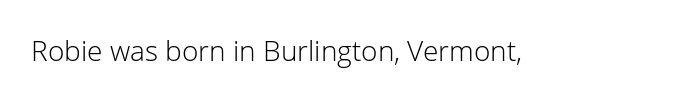
Q: Is the text bold? A: No.
Q: Is the text italic (slanted)? A: No, it is upright.
Q: Is the typeface a serif or a sans-serif typeface? A: Sans-serif.
Q: Is the text underlined? A: No.
Q: Is the spacing between letters normal or unusually wide? A: Normal.
Q: Width (condensed, normal, or wide)? A: Normal.
Q: Stroke contrast? A: Low.
Q: x-height? A: Medium.
Q: Monospaced? A: No.
